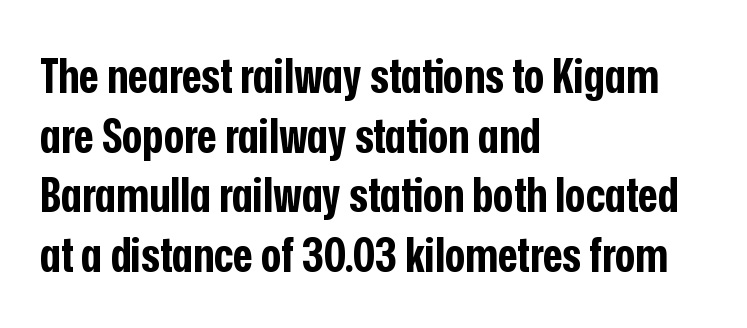
{"serif": "no", "italic": "no", "bold": "yes", "weight": "bold", "width": "condensed", "stroke_contrast": "low", "x_height": "medium", "monospaced": "no", "underline": "no", "align": "left", "line_spacing_ratio": 1.24, "letter_spacing": "normal", "letter_spacing_em": 0.0, "glyph_px": 48}
